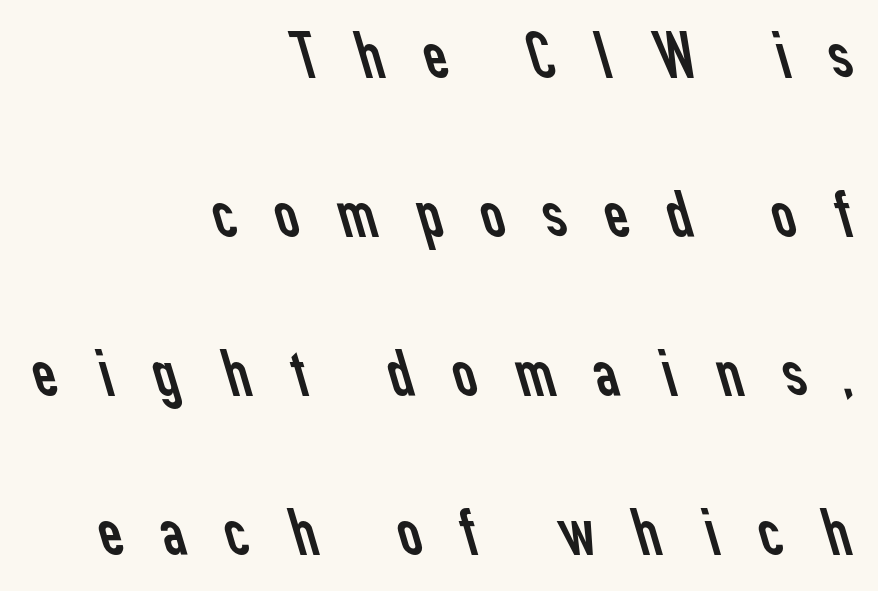
The image shows 68 px regular-weight sans-serif type; set right-aligned, loose line spacing (2.34x), unusually wide letter spacing (+0.47 em), not underlined; low stroke contrast and a medium x-height.
